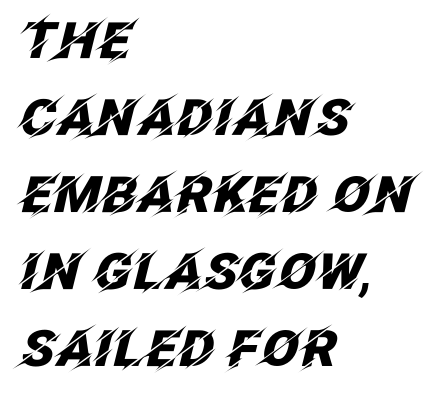
Q: Is the text bold? A: Yes.
Q: Is the text italic (slanted)? A: Yes, it leans right by about 12 degrees.
Q: Is the text underlined? A: No.
Q: How is the paragraph aligned? A: Left-aligned.
Q: Is the spacing between letters normal or unusually wide? A: Normal.
Q: Is the spacing between lines tight, normal or loose? A: Normal.
Q: Width (condensed, normal, or wide)? A: Normal.
Q: Stroke contrast? A: Low.
Q: x-height? A: Large.
Q: Monospaced? A: No.
